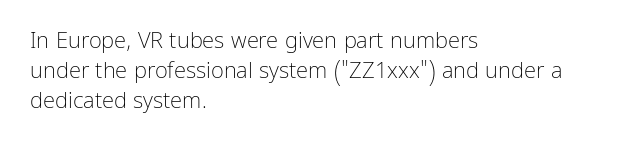
Q: Is the text bold? A: No.
Q: Is the text italic (slanted)? A: No, it is upright.
Q: Is the text underlined? A: No.
Q: How is the paragraph aligned? A: Left-aligned.
Q: Is the spacing between letters normal or unusually wide? A: Normal.
Q: Is the spacing between lines tight, normal or loose? A: Normal.
